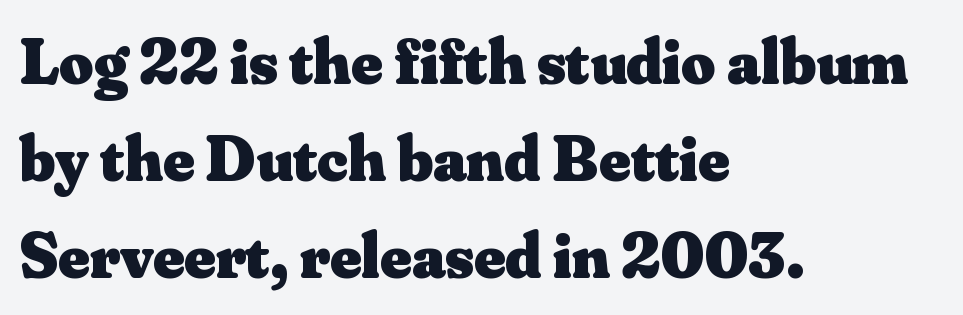
One glance says typical: line gaps are just what's usual. Check where the strokes stop: tiny serifs finish them off. Short and long lines alike share a common starting point at left. Set as a true bold cut, around the 700 mark.
